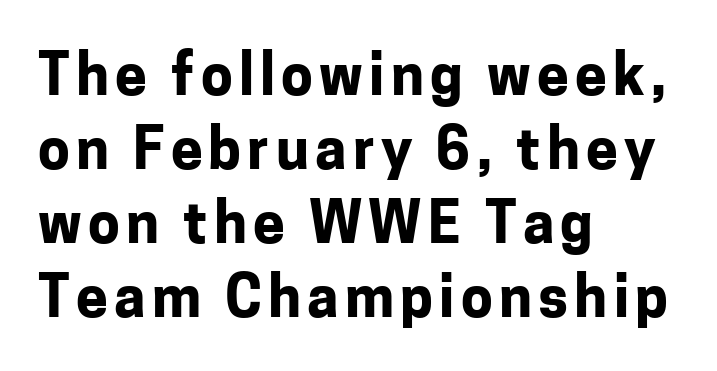
Q: Is the text bold? A: Yes.
Q: Is the text italic (slanted)? A: No, it is upright.
Q: Is the typeface a serif or a sans-serif typeface? A: Sans-serif.
Q: Is the text underlined? A: No.
Q: How is the paragraph aligned? A: Left-aligned.
Q: Is the spacing between lines tight, normal or loose? A: Normal.
Q: Width (condensed, normal, or wide)? A: Normal.
Q: Stroke contrast? A: Low.
Q: x-height? A: Medium.
Q: Monospaced? A: No.
